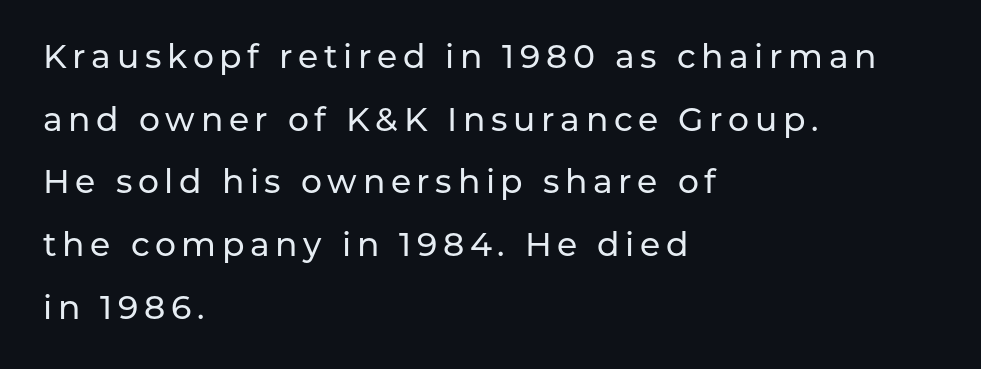
{"serif": "no", "italic": "no", "width": "normal", "stroke_contrast": "low", "x_height": "medium", "monospaced": "no", "underline": "no", "align": "left", "line_spacing": "loose", "line_spacing_ratio": 1.9, "glyph_px": 33}
